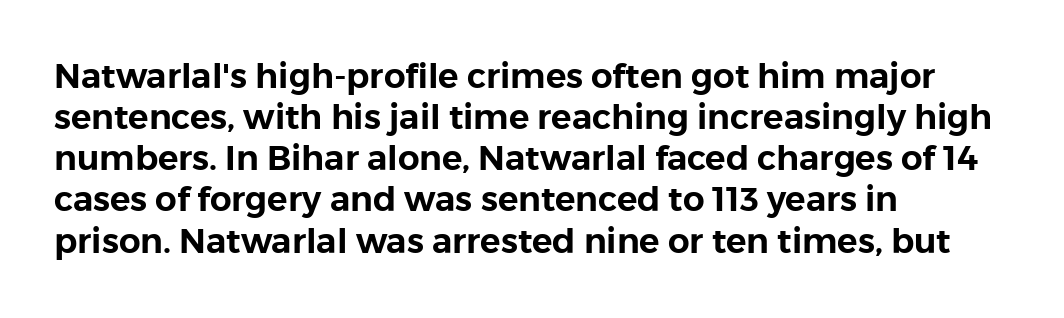
The setting favours the left margin, as ordinary paragraphs usually do. Here the designer chose a conventional face with non-uniform glyph widths. The letters stand upright; this is a roman face. Classification — sans serif. Tracking value appears to be zero — textbook default spacing.
